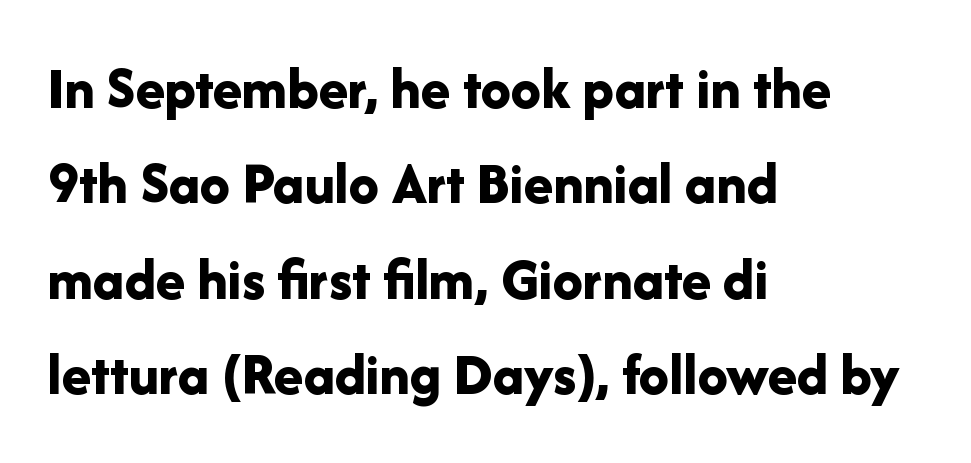
{"serif": "no", "italic": "no", "bold": "yes", "weight": "bold", "width": "normal", "stroke_contrast": "low", "x_height": "medium", "monospaced": "no", "underline": "no", "align": "left", "line_spacing": "normal", "line_spacing_ratio": 1.59, "letter_spacing": "normal", "letter_spacing_em": 0.0, "glyph_px": 60}
